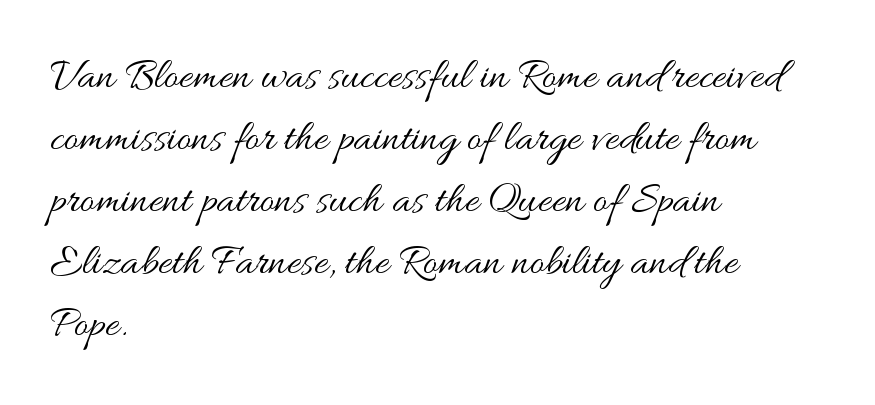
{"bold": "no", "weight": "regular", "width": "wide", "stroke_contrast": "medium", "x_height": "small", "monospaced": "no", "underline": "no", "align": "left", "line_spacing": "normal", "line_spacing_ratio": 1.41, "letter_spacing": "normal", "letter_spacing_em": 0.0, "glyph_px": 44}
